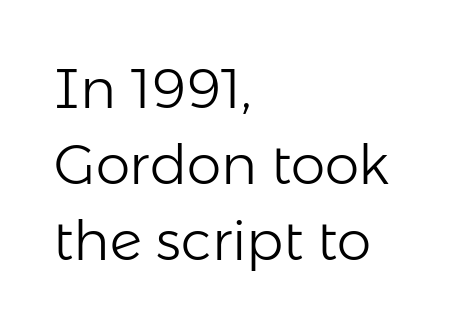
Q: Is the text bold? A: No.
Q: Is the text italic (slanted)? A: No, it is upright.
Q: Is the typeface a serif or a sans-serif typeface? A: Sans-serif.
Q: Is the text underlined? A: No.
Q: How is the paragraph aligned? A: Left-aligned.
Q: Is the spacing between letters normal or unusually wide? A: Normal.
Q: Is the spacing between lines tight, normal or loose? A: Normal.
Q: Width (condensed, normal, or wide)? A: Normal.
Q: Stroke contrast? A: Low.
Q: x-height? A: Medium.
Q: Monospaced? A: No.
